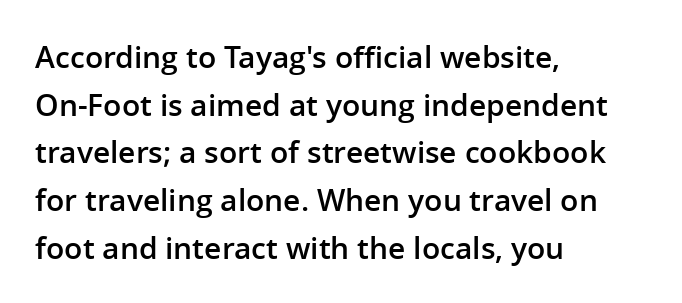
The image shows 30 px semibold sans-serif type, upright; set left-aligned, normal line spacing (1.59x), normal letter spacing, not underlined; low stroke contrast and a medium x-height.
